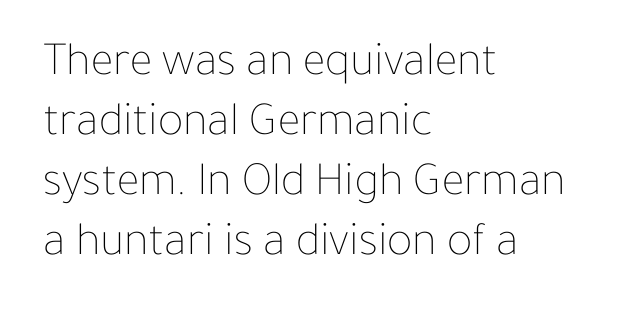
{"italic": "no", "bold": "no", "weight": "thin", "width": "normal", "stroke_contrast": "low", "x_height": "medium", "monospaced": "no", "underline": "no", "align": "left", "line_spacing": "normal", "line_spacing_ratio": 1.25, "letter_spacing": "normal", "letter_spacing_em": 0.0, "glyph_px": 48}
